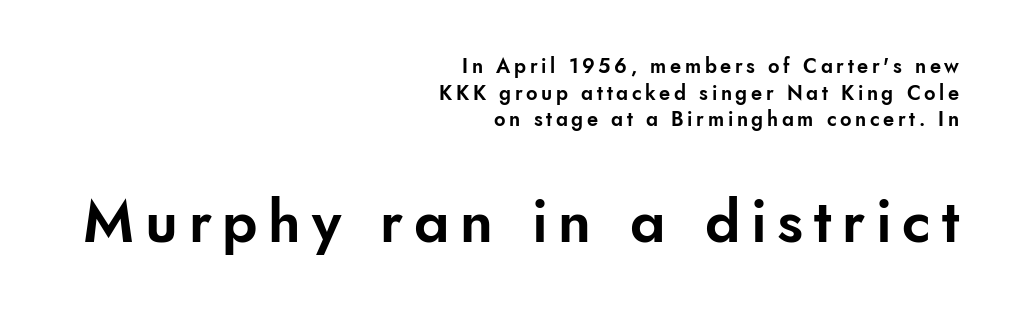
{"serif": "no", "italic": "no", "width": "normal", "stroke_contrast": "low", "x_height": "small", "monospaced": "no", "underline": "no", "align": "right", "line_spacing": "normal", "line_spacing_ratio": 1.33, "larger_block": "second", "size_ratio": 2.95, "glyph_px": 59}
